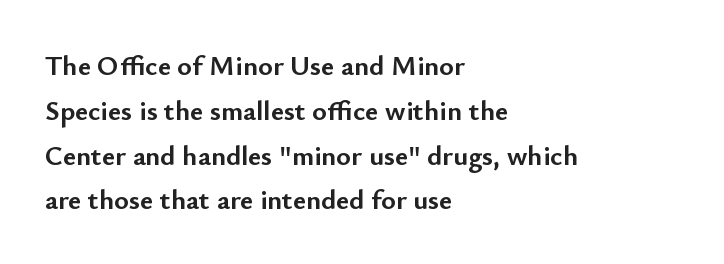
The image shows 28 px semibold sans-serif type, upright; set left-aligned, normal line spacing (1.6x), normal letter spacing, not underlined; low stroke contrast and a small x-height.
